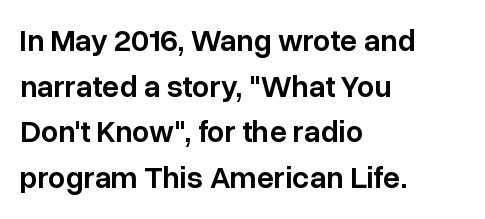
The image shows 31 px semibold sans-serif type, upright; set left-aligned, normal line spacing (1.47x), normal letter spacing, not underlined; low stroke contrast and a medium x-height.
